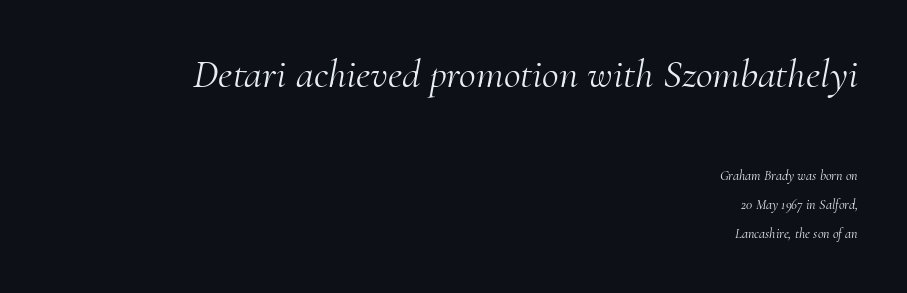
The image shows 41 px light serif type, italic (leaning right); set right-aligned, loose line spacing (2.08x), normal letter spacing, not underlined; the first (top) block is 2.93x larger; medium stroke contrast and a small x-height.
